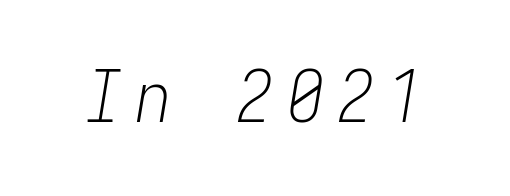
Q: Is the text bold? A: No.
Q: Is the text italic (slanted)? A: Yes, it leans right by about 9 degrees.
Q: Is the text underlined? A: No.
Q: Is the spacing between letters normal or unusually wide? A: Unusually wide.
Q: Width (condensed, normal, or wide)? A: Condensed.
Q: Stroke contrast? A: Low.
Q: x-height? A: Medium.
Q: Monospaced? A: Yes.
